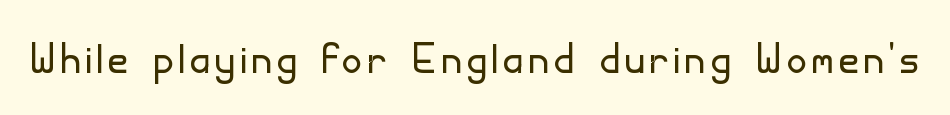
Stroke mass is kept to a normal reading level or below. To sum up the face: it is a sans, with no serifs. Proportional: the letters do not fall into vertical columns. Has an underline been added? It has not. A roman cut, with each character standing at attention.
